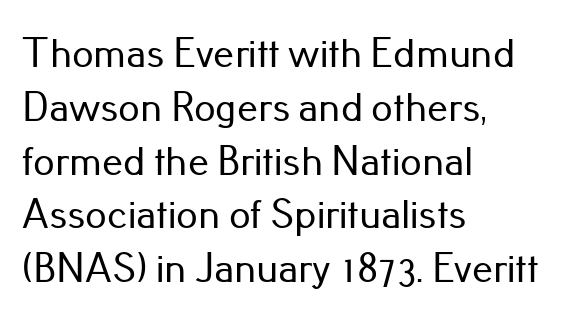
No italicization has been applied; the sample stays upright. Letter spacing: default. One-word summary of the alignment: left. The string is rendered with underlining switched off.
